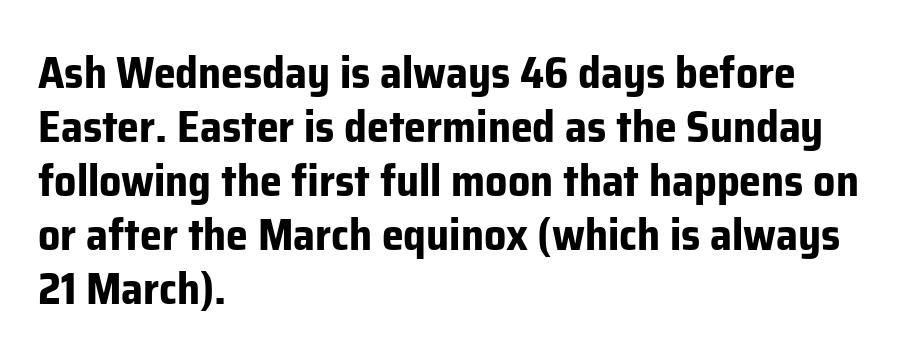
Standard letterfit; no display-style spreading of the glyphs. The typesetter chose a ragged-right arrangement here. Character widths vary here, with narrow letters taking less room than wide ones. Nope, no serifs anywhere on these letters. Strong, thick strokes mark this as bold type.
